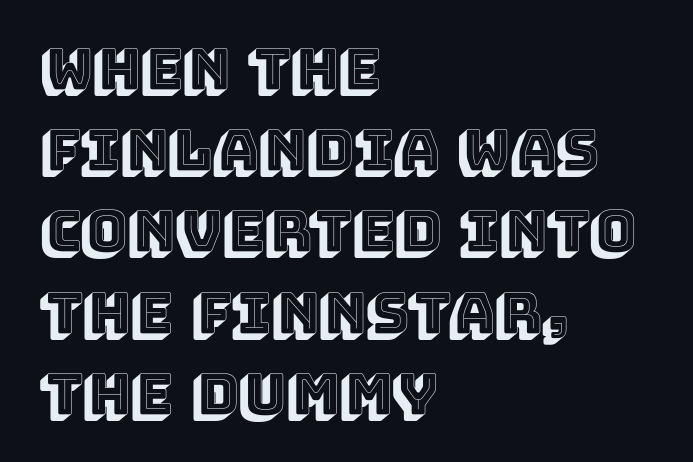
{"italic": "no", "width": "normal", "x_height": "large", "monospaced": "no", "underline": "no", "align": "left", "line_spacing": "normal", "line_spacing_ratio": 1.45, "letter_spacing": "normal", "letter_spacing_em": 0.0, "glyph_px": 56}
